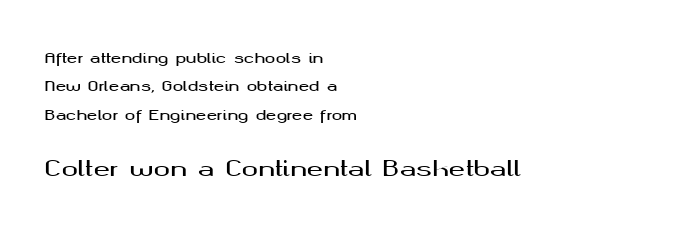
Style check: upright. Students, note that the glyphs here touch the page at normal intervals. The vertical gap from one line to the next is large. The paragraph has a hard left edge and a soft right edge. Is the lower block the larger one? Yes — the lower block carries the bigger type.
